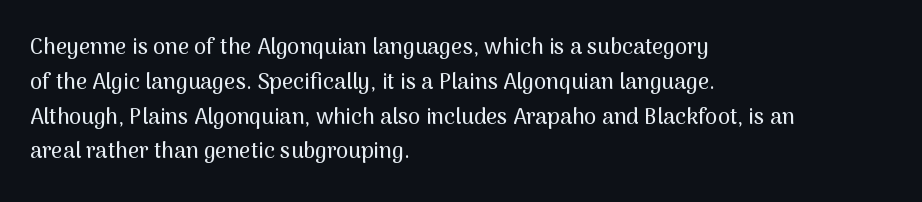
The image shows 22 px text type, upright; set left-aligned, normal line spacing (1.58x), normal letter spacing, not underlined.
